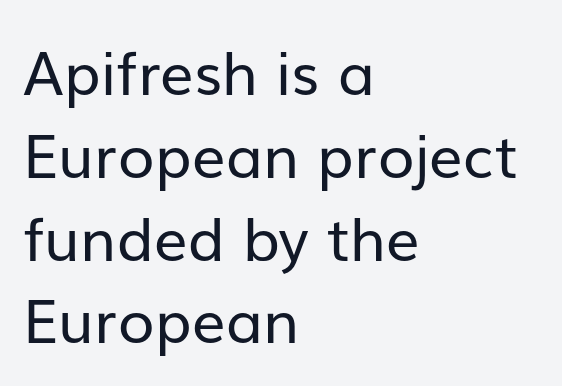
Note the varied advance widths — an 'i' is clearly narrower than an 'm'. Stems here are at most as thick as an everyday book face. The line texture is even and compact thanks to regular tracking. Compared with a centered layout, this one pins lines to the left instead. The passage shown is typeset with a sans-serif family.
